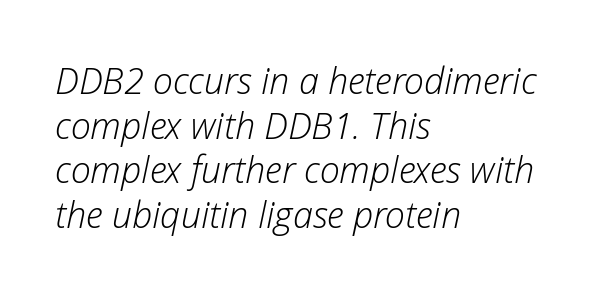
Q: Is the text bold? A: No.
Q: Is the text italic (slanted)? A: Yes, it leans right by about 12 degrees.
Q: Is the text underlined? A: No.
Q: How is the paragraph aligned? A: Left-aligned.
Q: Is the spacing between letters normal or unusually wide? A: Normal.
Q: Width (condensed, normal, or wide)? A: Normal.
Q: Stroke contrast? A: Low.
Q: x-height? A: Medium.
Q: Monospaced? A: No.
